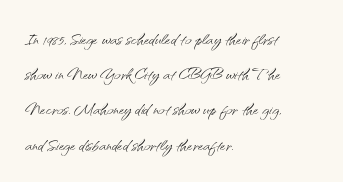
Q: Is the text bold? A: No.
Q: Is the text italic (slanted)? A: Yes.
Q: Is the text underlined? A: No.
Q: How is the paragraph aligned? A: Left-aligned.
Q: Is the spacing between letters normal or unusually wide? A: Normal.
Q: Is the spacing between lines tight, normal or loose? A: Normal.
